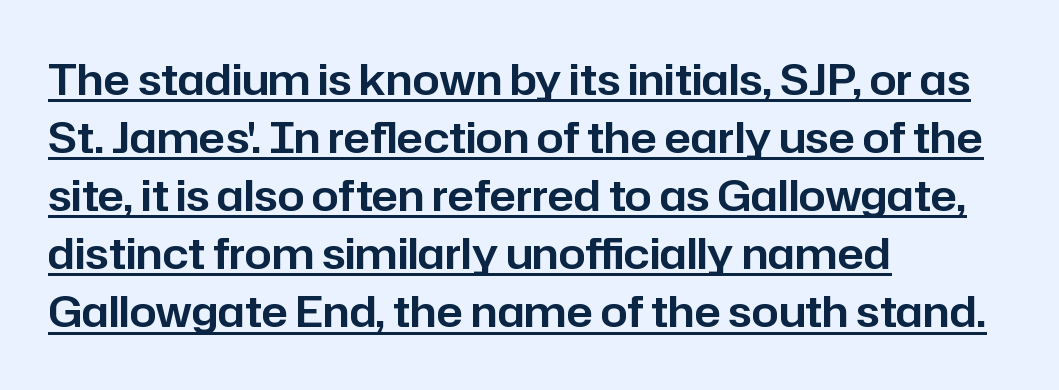
The image shows 43 px sans-serif type, upright; set left-aligned, normal line spacing (1.35x), normal letter spacing, underlined; low stroke contrast and a medium x-height.
